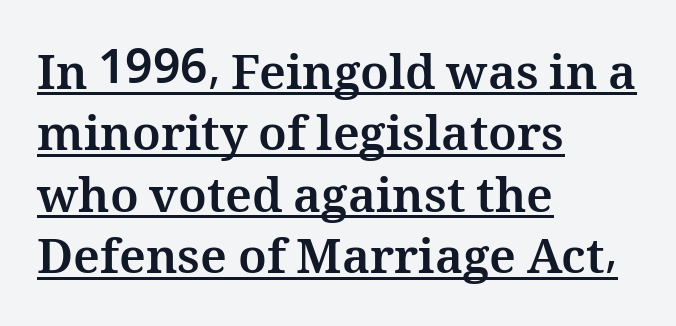
{"italic": "no", "bold": "yes", "weight": "bold", "width": "normal", "stroke_contrast": "medium", "x_height": "medium", "monospaced": "no", "underline": "yes", "align": "left", "line_spacing": "normal", "line_spacing_ratio": 1.28, "letter_spacing": "normal", "letter_spacing_em": 0.0, "glyph_px": 48}
